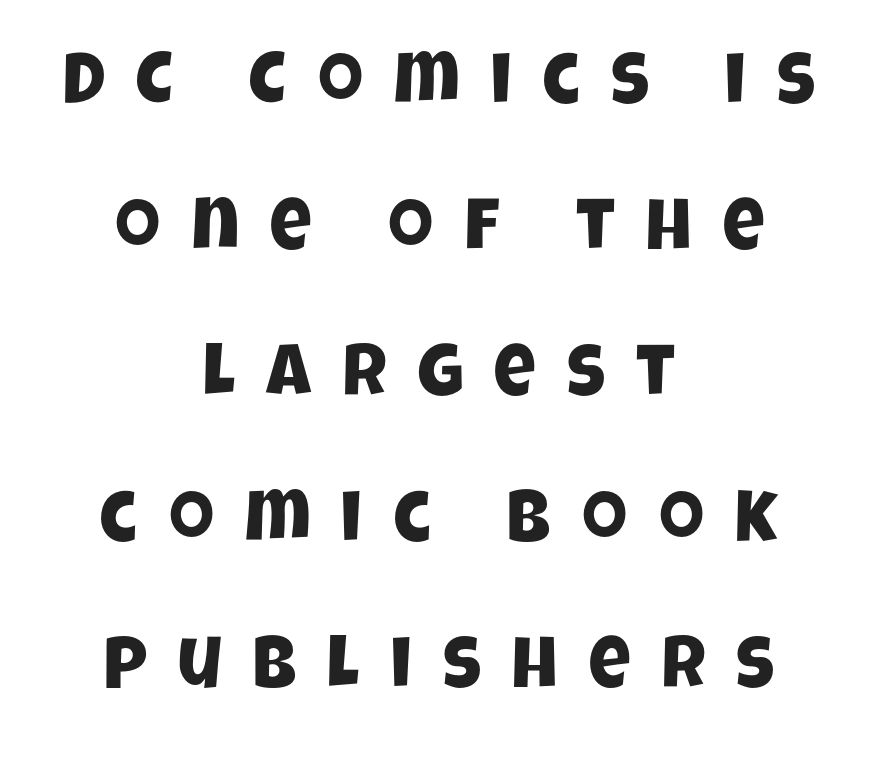
The image shows 73 px condensed sans-serif type; set centered, loose line spacing (2.0x), unusually wide letter spacing (+0.42 em), not underlined; low stroke contrast and a large x-height.
